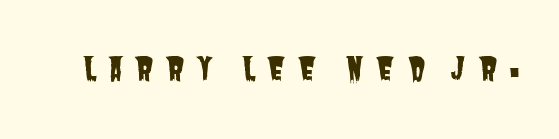
{"serif": "no", "width": "condensed", "stroke_contrast": "low", "x_height": "large", "monospaced": "no", "underline": "no", "letter_spacing": "wide", "letter_spacing_em": 0.37, "glyph_px": 31}
